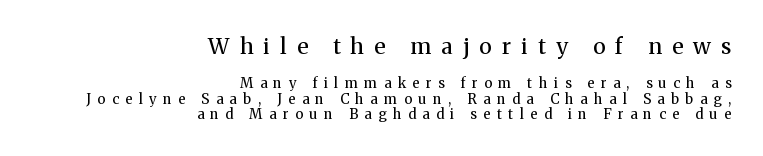
The setting favours the right margin, as signatures and pull-quotes sometimes do. Plain, unruled lines of type. Words appear elongated and porous because spacing is wide. Line spacing here is tight.
